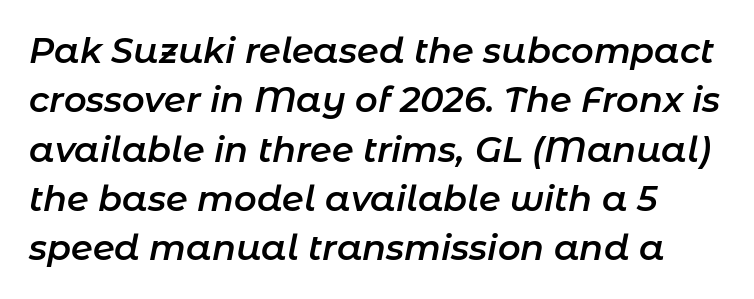
The image shows 35 px semibold type, italic (leaning right); set normal line spacing (1.41x), normal letter spacing, not underlined; low stroke contrast and a medium x-height.
